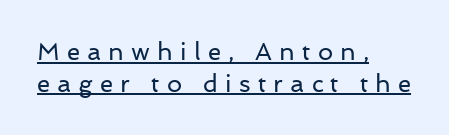
{"italic": "no", "bold": "no", "underline": "yes", "align": "left", "line_spacing": "normal", "line_spacing_ratio": 1.32, "letter_spacing": "wide", "letter_spacing_em": 0.3, "glyph_px": 24}
